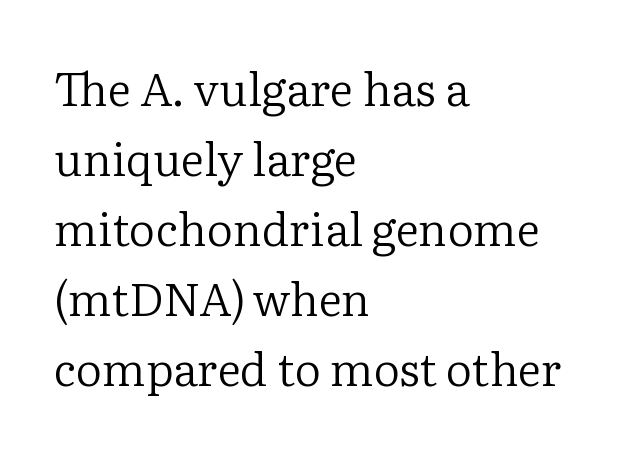
{"serif": "yes", "italic": "no", "bold": "no", "weight": "regular", "width": "normal", "stroke_contrast": "low", "x_height": "medium", "monospaced": "no", "underline": "no", "align": "left", "line_spacing": "normal", "line_spacing_ratio": 1.52, "letter_spacing": "normal", "letter_spacing_em": 0.0, "glyph_px": 46}
